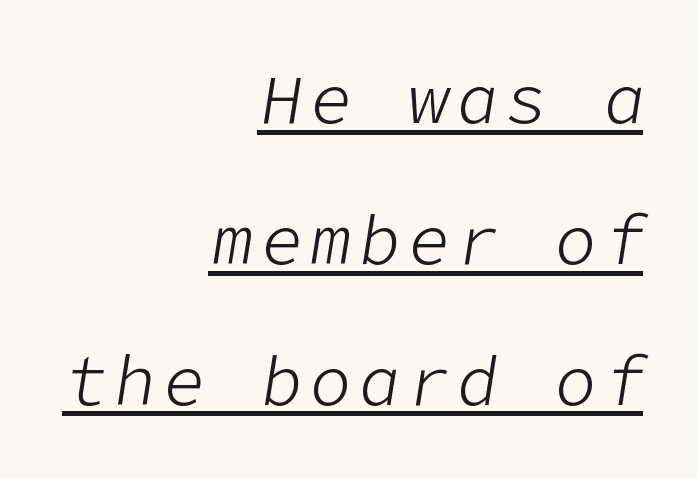
Q: Is the text bold? A: No.
Q: Is the text italic (slanted)? A: Yes, it leans right by about 9 degrees.
Q: Is the text underlined? A: Yes.
Q: How is the paragraph aligned? A: Right-aligned.
Q: Is the spacing between lines tight, normal or loose? A: Loose.
Q: Width (condensed, normal, or wide)? A: Normal.
Q: Stroke contrast? A: Low.
Q: x-height? A: Medium.
